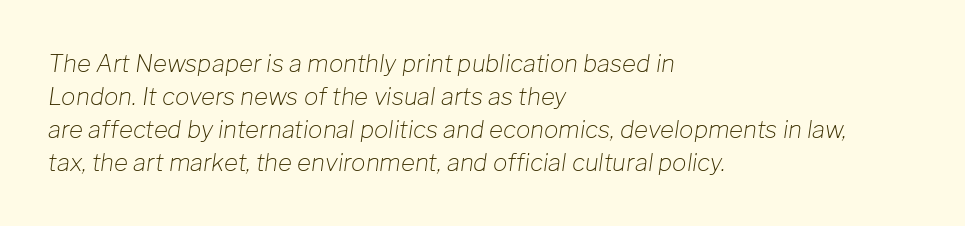
{"italic": "yes", "lean": "right", "slant_degrees": 8, "bold": "no", "underline": "no", "align": "left", "line_spacing": "normal", "line_spacing_ratio": 1.38, "letter_spacing": "normal", "letter_spacing_em": 0.0, "glyph_px": 24}
